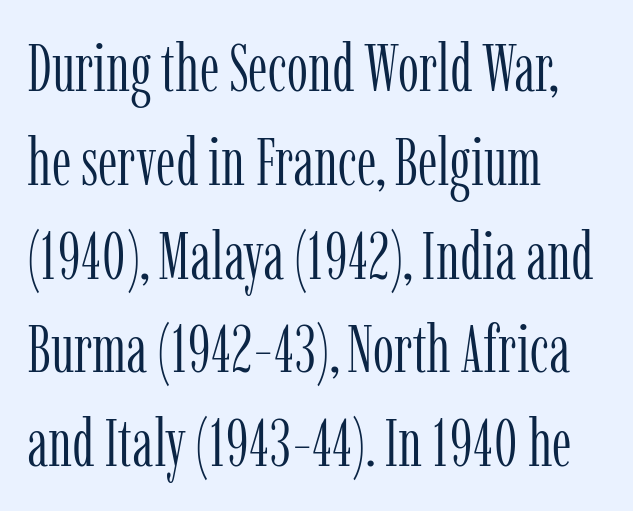
Layout note: lines flush left. Letters rest on an invisible, unmarked baseline. How would I describe the line gaps? Plain and ordinary. Tall strokes in this sample are plumb rather than angled.
